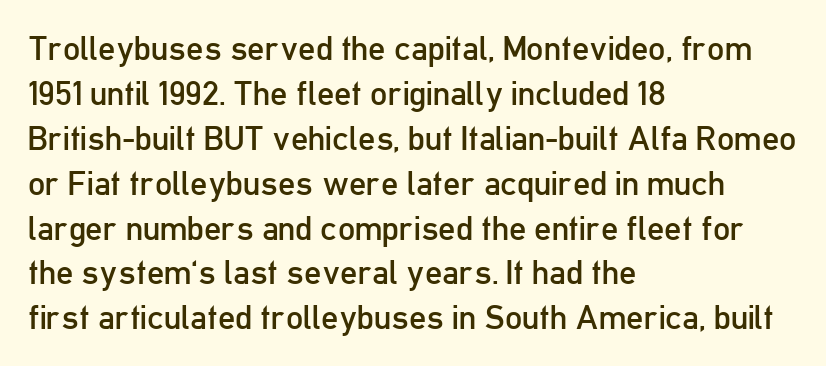
Q: Is the text bold? A: No.
Q: Is the text italic (slanted)? A: No, it is upright.
Q: Is the typeface a serif or a sans-serif typeface? A: Sans-serif.
Q: Is the text underlined? A: No.
Q: How is the paragraph aligned? A: Left-aligned.
Q: Is the spacing between letters normal or unusually wide? A: Normal.
Q: Is the spacing between lines tight, normal or loose? A: Normal.
Q: Width (condensed, normal, or wide)? A: Condensed.
Q: Stroke contrast? A: Low.
Q: x-height? A: Medium.
Q: Monospaced? A: No.
